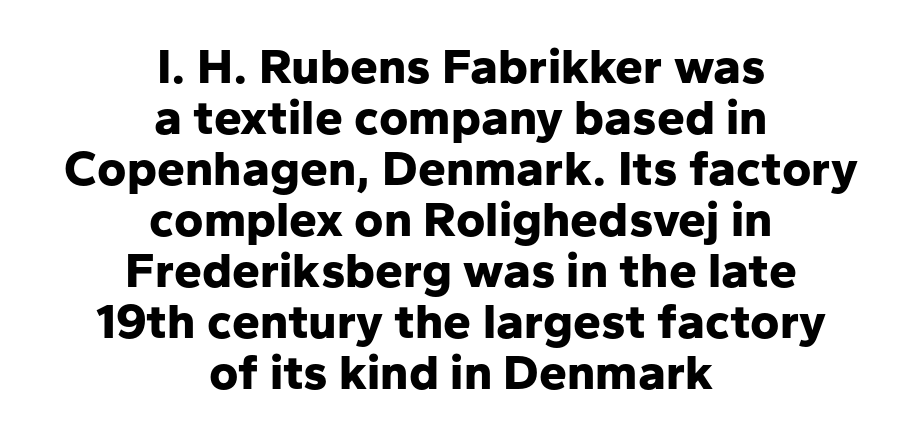
{"serif": "no", "italic": "no", "bold": "yes", "weight": "bold", "width": "normal", "stroke_contrast": "low", "x_height": "medium", "monospaced": "no", "underline": "no", "align": "center", "line_spacing": "tight", "line_spacing_ratio": 1.02, "letter_spacing": "normal", "letter_spacing_em": 0.0, "glyph_px": 50}
